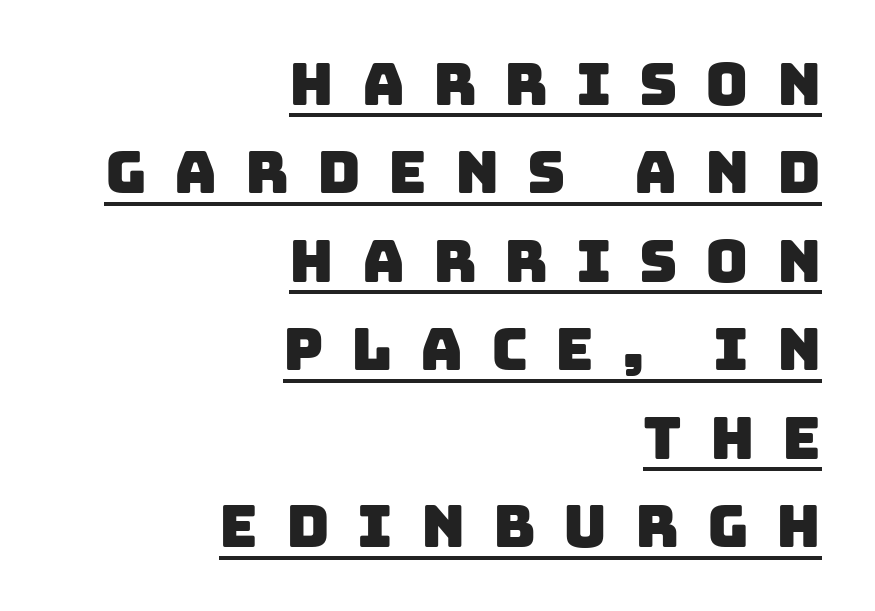
The image shows 59 px sans-serif type; set right-aligned, normal line spacing (1.5x), unusually wide letter spacing (+0.47 em), underlined; low stroke contrast and a large x-height.
